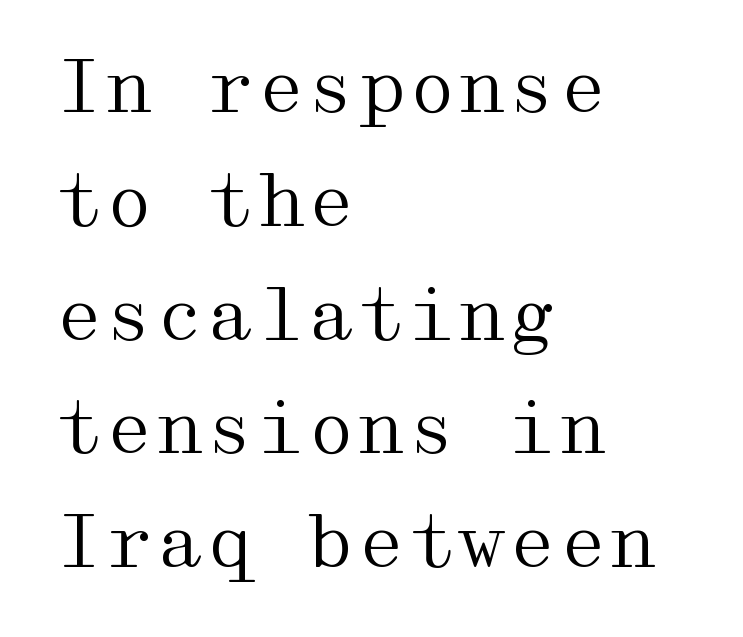
Observe the serifs anchoring each vertical stroke in this sample. This is the regular roman posture of the typeface. Words appear dense and cohesive because spacing is normal. The setting favours the left margin, as ordinary paragraphs usually do.
